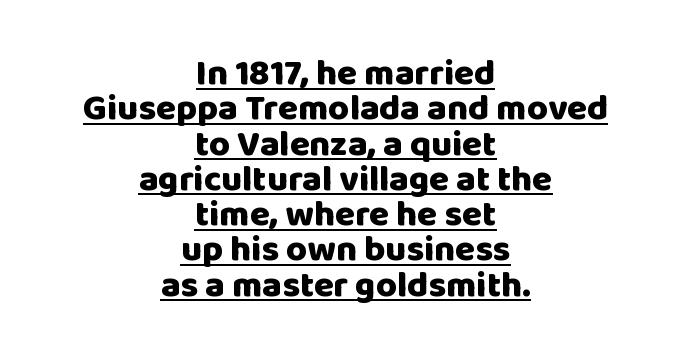
The image shows 36 px heavy sans-serif type, upright; set centered, tight line spacing (0.98x), normal letter spacing, underlined; low stroke contrast and a large x-height.
